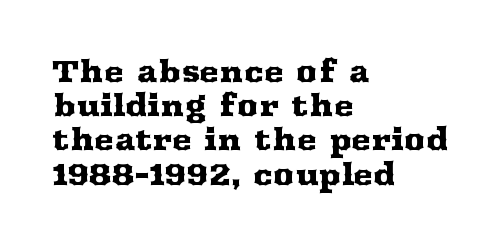
You can tell from the footed stems that serif type was used. The type sits square on the baseline with zero lean. Varying glyph widths throughout — classic text-font behaviour. The text block is weighted toward the left margin, trailing off unevenly rightward. A typesetter would call this leading minimal, almost set solid.
